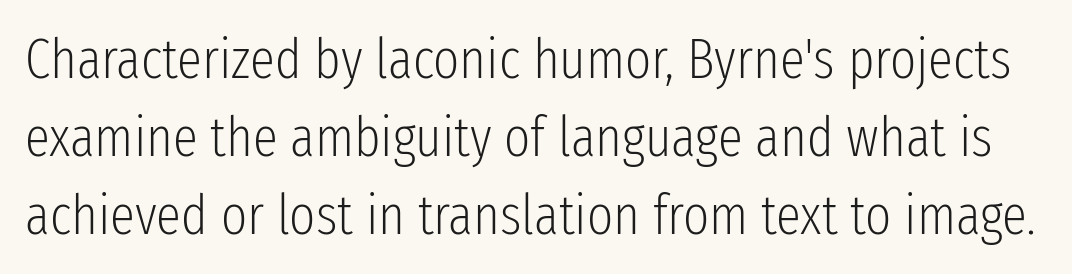
Q: Is the text bold? A: No.
Q: Is the text italic (slanted)? A: No, it is upright.
Q: Is the typeface a serif or a sans-serif typeface? A: Sans-serif.
Q: Is the text underlined? A: No.
Q: Is the spacing between letters normal or unusually wide? A: Normal.
Q: Is the spacing between lines tight, normal or loose? A: Normal.
Q: Width (condensed, normal, or wide)? A: Condensed.
Q: Stroke contrast? A: Low.
Q: x-height? A: Medium.
Q: Monospaced? A: No.
